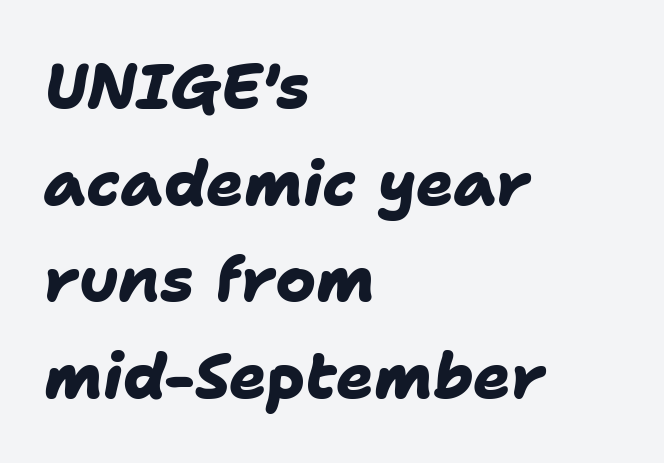
The image shows 62 px heavy sans-serif type; set left-aligned, normal line spacing (1.56x), normal letter spacing, not underlined; low stroke contrast and a medium x-height.
